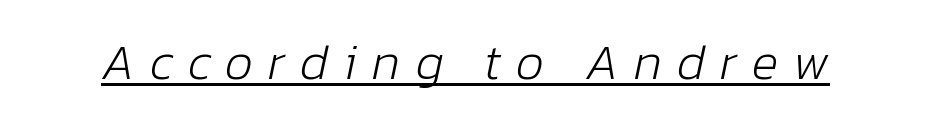
Q: Is the text bold? A: No.
Q: Is the text italic (slanted)? A: Yes, it leans right by about 12 degrees.
Q: Is the text underlined? A: Yes.
Q: Is the spacing between letters normal or unusually wide? A: Unusually wide.
Q: Width (condensed, normal, or wide)? A: Normal.
Q: Stroke contrast? A: Low.
Q: x-height? A: Medium.
Q: Monospaced? A: No.
